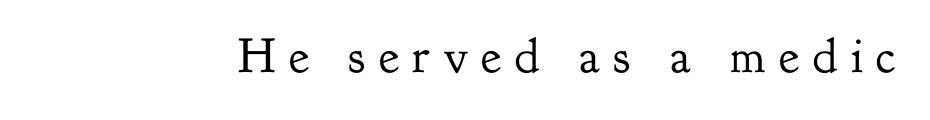
Weight class: somewhere from thin through regular. Someone cranked the tracking dial way up on this one. These lines are rendered in a variable-pitch font. Lines of text with bare space underneath.
